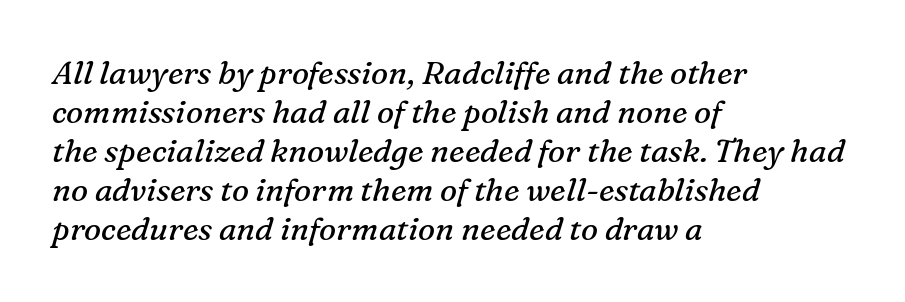
This rendering uses left alignment, leaving the right contour irregular. Glyph-to-glyph distance matches everyday printed text. Italic? Definitely — the glyphs are oblique. Any mark beneath the type? The region is blank.
